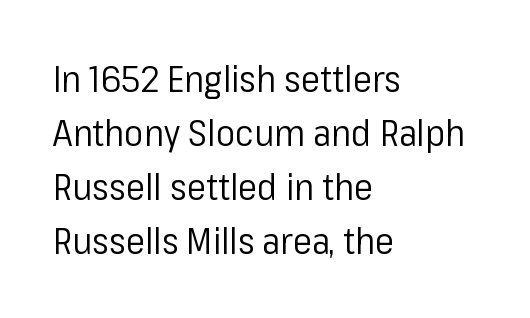
The image shows 36 px regular-weight sans-serif type, upright; set left-aligned, normal line spacing (1.5x), normal letter spacing, not underlined; low stroke contrast and a medium x-height.
